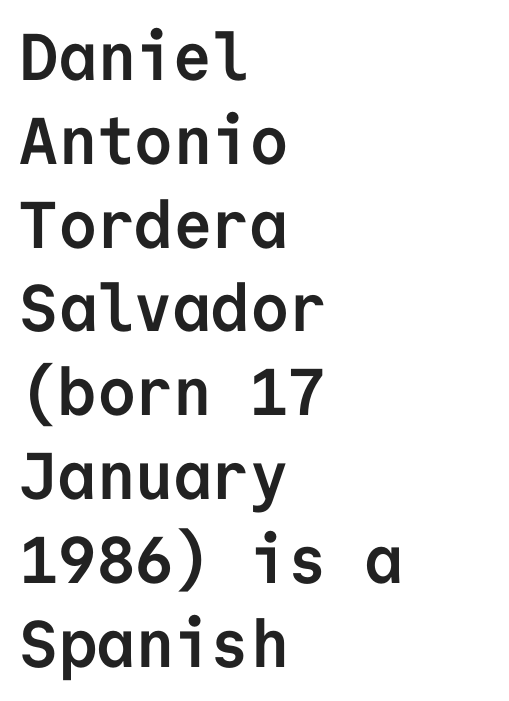
The image shows 66 px semibold sans-serif type, upright, monospaced; set left-aligned, normal line spacing (1.27x), normal letter spacing, not underlined; low stroke contrast and a medium x-height.
